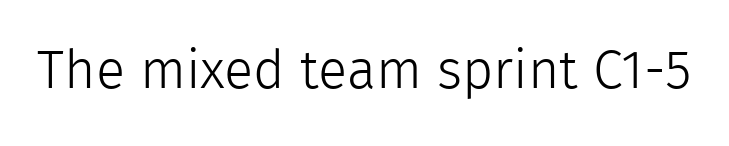
Q: Is the text bold? A: No.
Q: Is the text italic (slanted)? A: No, it is upright.
Q: Is the typeface a serif or a sans-serif typeface? A: Sans-serif.
Q: Is the text underlined? A: No.
Q: Is the spacing between letters normal or unusually wide? A: Normal.
Q: Width (condensed, normal, or wide)? A: Normal.
Q: x-height? A: Medium.
Q: Monospaced? A: No.
